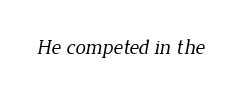
Q: Is the text bold? A: No.
Q: Is the text underlined? A: No.
Q: Is the spacing between letters normal or unusually wide? A: Normal.
